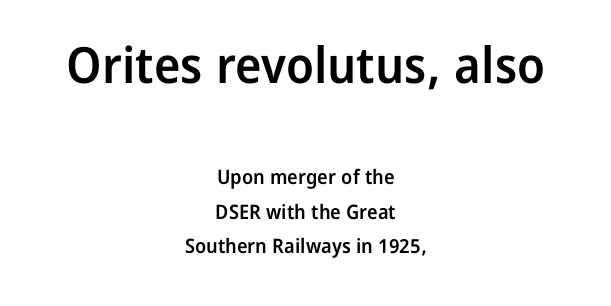
These lines are centered, leaving both edges ragged. Regarding serifs, this sample does without them. The composition opens big and finishes small. The space directly below the letters is spotless. These lines are rendered in a variable-pitch font. The gaps between neighbouring characters are ordinary and unremarkable.
